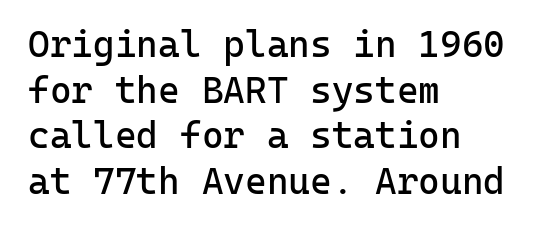
{"serif": "no", "italic": "no", "bold": "no", "weight": "regular", "width": "normal", "stroke_contrast": "low", "x_height": "medium", "monospaced": "yes", "underline": "no", "align": "left", "line_spacing_ratio": 1.23, "letter_spacing": "normal", "letter_spacing_em": 0.0, "glyph_px": 37}
